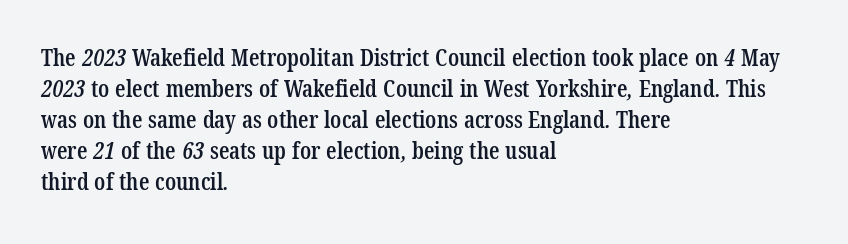
The image shows 23 px text type; set left-aligned, normal line spacing (1.35x), normal letter spacing, not underlined.
